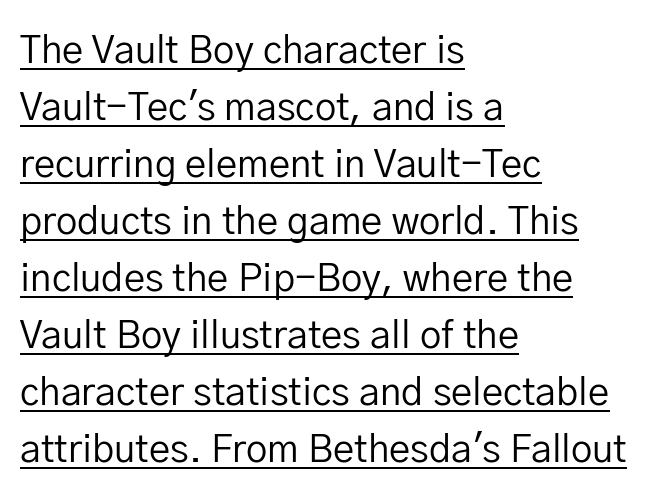
The image shows 38 px regular-weight sans-serif type, upright; set left-aligned, normal line spacing (1.5x), normal letter spacing, underlined; low stroke contrast and a medium x-height.
